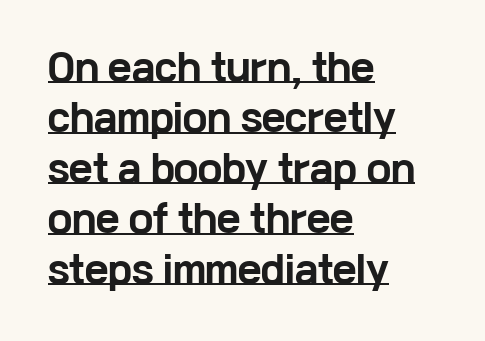
Here the designer chose a conventional face with non-uniform glyph widths. Emphasis by weight is at full strength: bold. The passage shown has conventional tracking throughout. The lines are quadded left.
